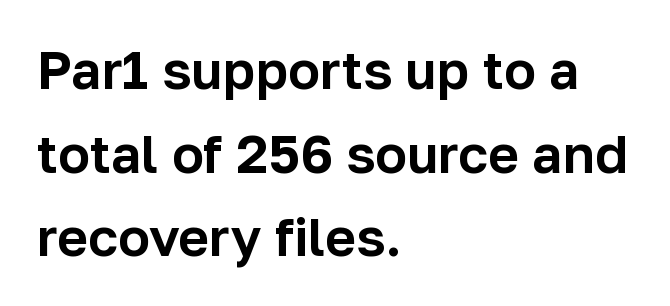
Q: Is the text italic (slanted)? A: No, it is upright.
Q: Is the typeface a serif or a sans-serif typeface? A: Sans-serif.
Q: Is the text underlined? A: No.
Q: How is the paragraph aligned? A: Left-aligned.
Q: Is the spacing between letters normal or unusually wide? A: Normal.
Q: Is the spacing between lines tight, normal or loose? A: Normal.
Q: Width (condensed, normal, or wide)? A: Normal.
Q: Stroke contrast? A: Low.
Q: x-height? A: Medium.
Q: Monospaced? A: No.
